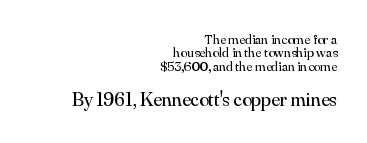
Q: Is the text bold? A: No.
Q: Is the text italic (slanted)? A: No, it is upright.
Q: Is the text underlined? A: No.
Q: How is the paragraph aligned? A: Right-aligned.
Q: Is the spacing between letters normal or unusually wide? A: Normal.
Q: Is the spacing between lines tight, normal or loose? A: Tight.
Q: Which block of text is set in a larger size, the first (top) or the second (bottom)? A: The second (bottom) one.
